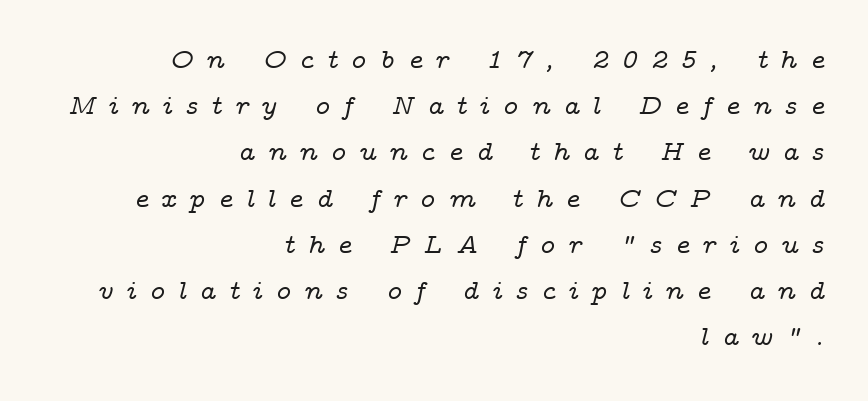
{"serif": "yes", "italic": "yes", "lean": "right", "slant_degrees": 14, "width": "wide", "stroke_contrast": "low", "x_height": "medium", "monospaced": "no", "underline": "no", "align": "right", "line_spacing": "normal", "line_spacing_ratio": 1.65, "letter_spacing": "wide", "letter_spacing_em": 0.44, "glyph_px": 28}
